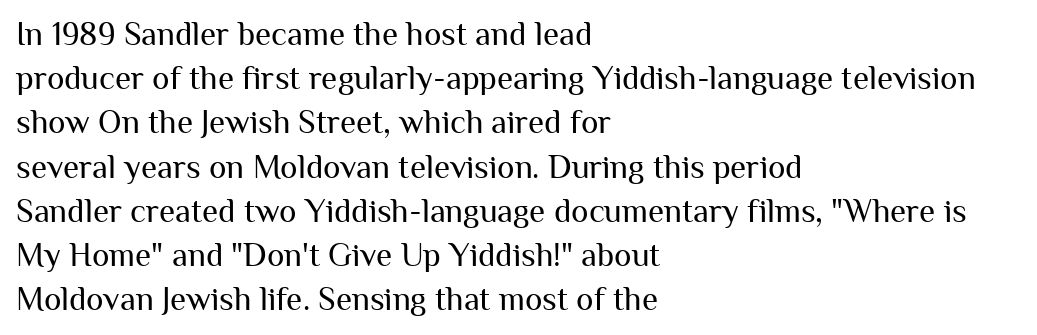
{"serif": "no", "italic": "no", "bold": "no", "weight": "regular", "width": "normal", "stroke_contrast": "medium", "x_height": "medium", "monospaced": "no", "underline": "no", "align": "left", "line_spacing": "normal", "line_spacing_ratio": 1.34, "letter_spacing": "normal", "letter_spacing_em": 0.0, "glyph_px": 33}
